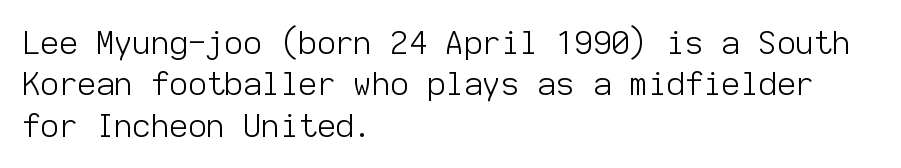
Quick note: underline off. Leading matches the norm, producing a regular column. Typeset ragged right — the left edge is the straight one. Quick note: not italic, upright. Font category for this specimen: sans-serif.
